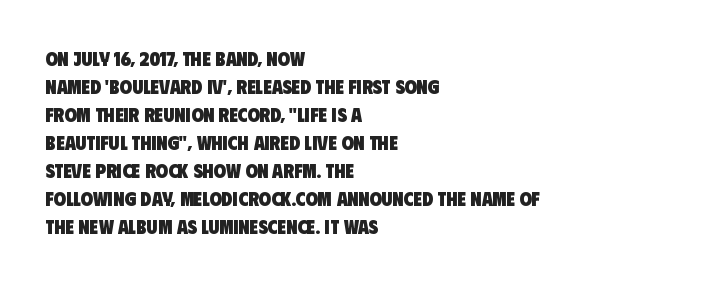
The rows are spaced the way most documents space them. Clear beneath every line of the passage. The lines in this sample share a left origin and differ only in where they stop. Weight check: bold — yes, fully.
